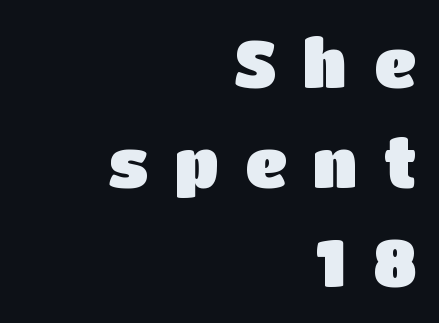
The image shows 66 px sans-serif type, upright; set right-aligned, normal line spacing (1.51x), unusually wide letter spacing (+0.4 em), not underlined; low stroke contrast and a large x-height.
